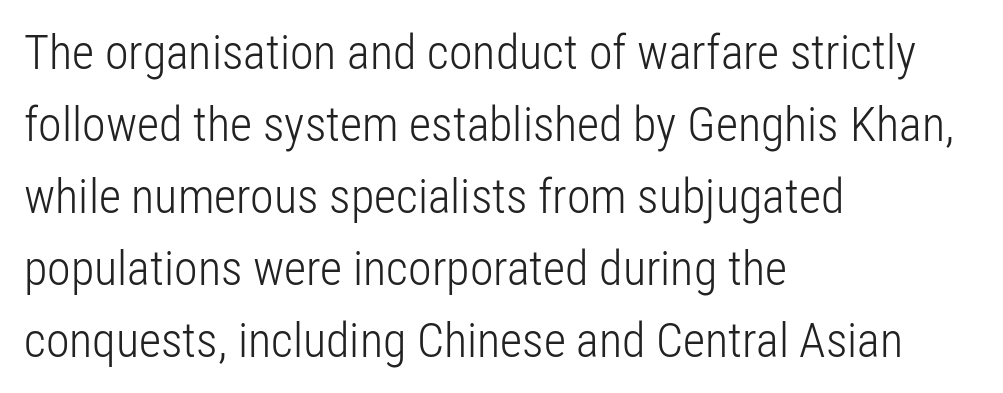
Default kerning and tracking; the words read as compact shapes. A typesetter would call this proportional, since set widths differ per character. It's the straight-up-and-down kind of type. The line-height multiplier appears to be the usual default. Weight: not bold — regular or lighter. Clear beneath every line of the passage.
